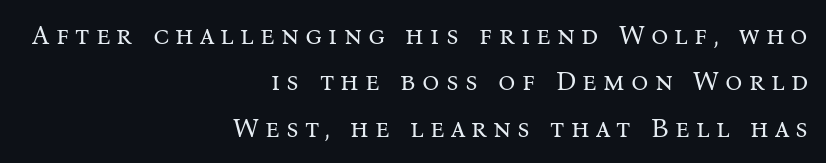
Q: Is the text bold? A: No.
Q: Is the text italic (slanted)? A: No, it is upright.
Q: Is the text underlined? A: No.
Q: How is the paragraph aligned? A: Right-aligned.
Q: Is the spacing between letters normal or unusually wide? A: Unusually wide.
